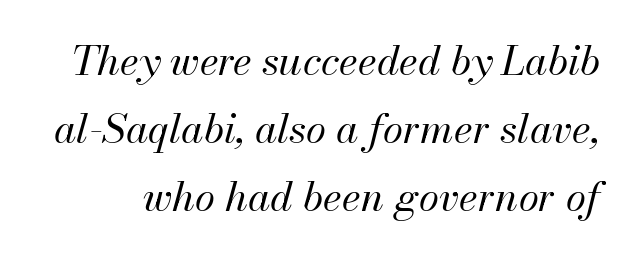
Is the stroke heavy? The answer is a plain regular-or-lighter. Italic? Definitely — the glyphs are oblique. If you measured baseline to baseline, you'd find a middling distance. The passage shown has conventional tracking throughout. Decoration check: the copy has no underline. These lines are rendered in a variable-pitch font.
